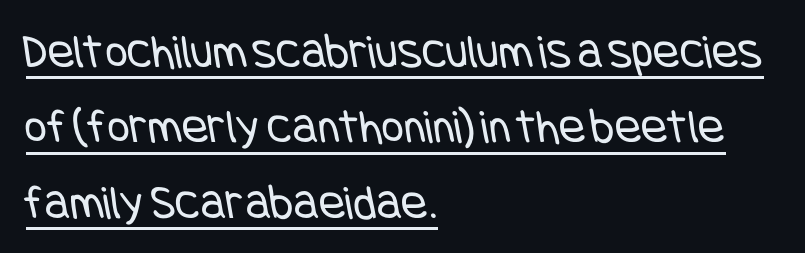
The image shows 49 px regular-weight, condensed sans-serif type; set left-aligned, normal line spacing (1.54x), normal letter spacing, underlined; low stroke contrast and a large x-height.
